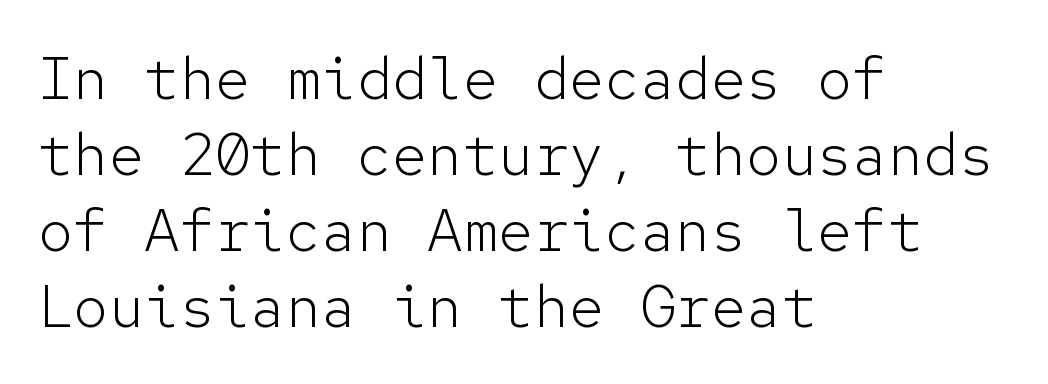
{"serif": "no", "italic": "no", "bold": "no", "weight": "light", "width": "normal", "stroke_contrast": "low", "x_height": "medium", "monospaced": "yes", "underline": "no", "align": "left", "line_spacing": "normal", "line_spacing_ratio": 1.29, "letter_spacing": "normal", "letter_spacing_em": 0.0, "glyph_px": 59}
